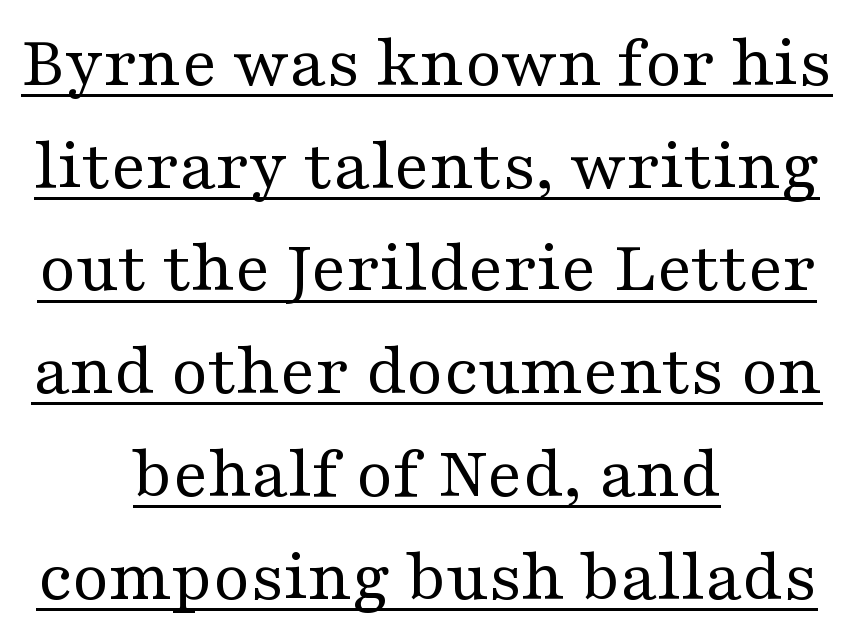
The image shows 75 px regular-weight, wide serif type, upright; set centered, normal line spacing (1.37x), normal letter spacing, underlined; medium stroke contrast and a medium x-height.
